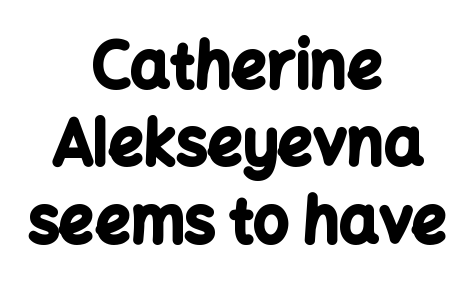
The image shows 62 px bold sans-serif type, upright; set centered, normal line spacing (1.25x), normal letter spacing, not underlined; low stroke contrast and a medium x-height.
